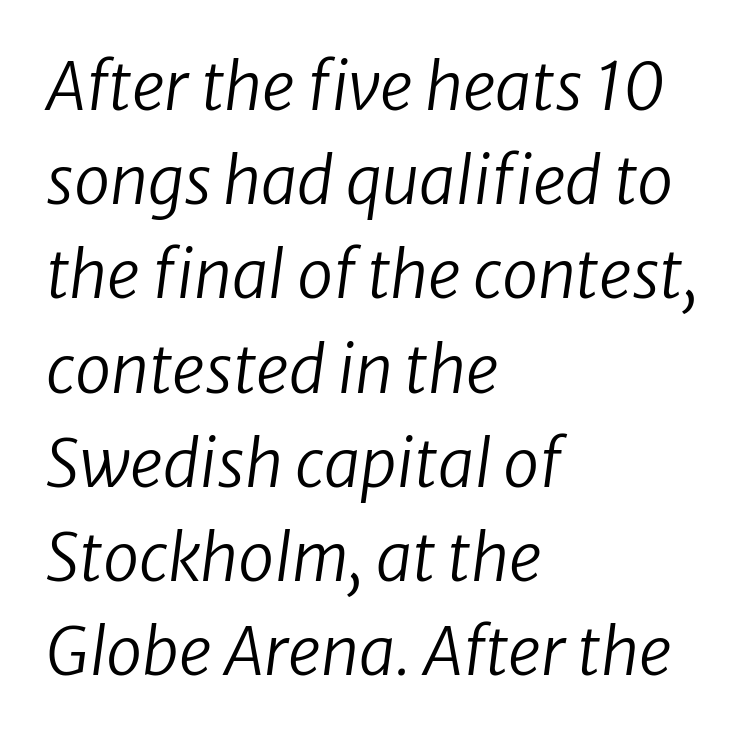
{"serif": "no", "bold": "no", "weight": "regular", "width": "normal", "stroke_contrast": "low", "x_height": "medium", "monospaced": "no", "underline": "no", "align": "left", "line_spacing": "normal", "line_spacing_ratio": 1.45, "letter_spacing": "normal", "letter_spacing_em": 0.0, "glyph_px": 65}
